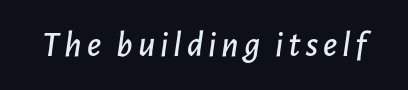
Q: Is the text italic (slanted)? A: Yes, it leans right by about 7 degrees.
Q: Is the text underlined? A: No.
Q: Width (condensed, normal, or wide)? A: Normal.
Q: Stroke contrast? A: Low.
Q: x-height? A: Medium.
Q: Monospaced? A: No.
